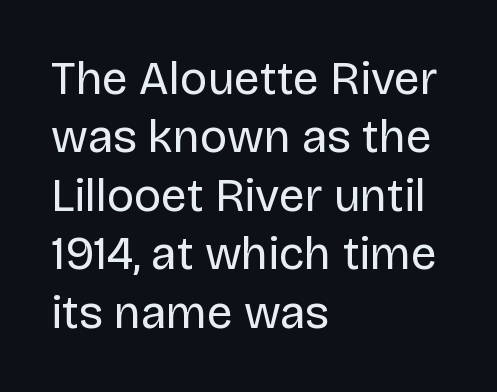
Tracking value appears to be zero — textbook default spacing. Think of a printed novel: that variable character pitch is what you see here. Quick note: underline off. Stroke terminals: plain, sans-serif.
